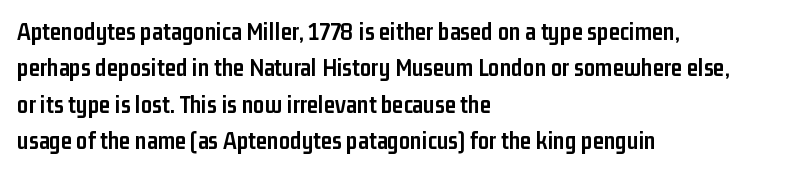
The image shows 25 px bold type, upright; set left-aligned, normal line spacing (1.46x), normal letter spacing, not underlined.
